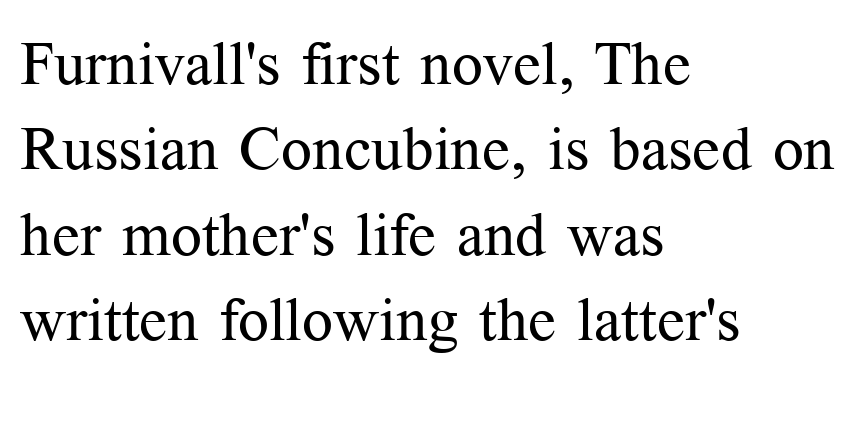
Q: Is the text bold? A: No.
Q: Is the text italic (slanted)? A: No, it is upright.
Q: Is the typeface a serif or a sans-serif typeface? A: Serif.
Q: Is the text underlined? A: No.
Q: How is the paragraph aligned? A: Left-aligned.
Q: Is the spacing between letters normal or unusually wide? A: Normal.
Q: Is the spacing between lines tight, normal or loose? A: Normal.
Q: Width (condensed, normal, or wide)? A: Normal.
Q: Stroke contrast? A: Medium.
Q: x-height? A: Medium.
Q: Monospaced? A: No.
